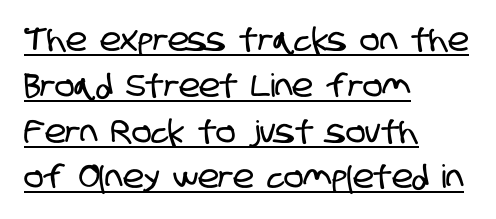
{"serif": "no", "width": "condensed", "stroke_contrast": "low", "x_height": "large", "monospaced": "no", "underline": "yes", "align": "left", "line_spacing": "normal", "line_spacing_ratio": 1.43, "letter_spacing": "normal", "letter_spacing_em": 0.0, "glyph_px": 32}
